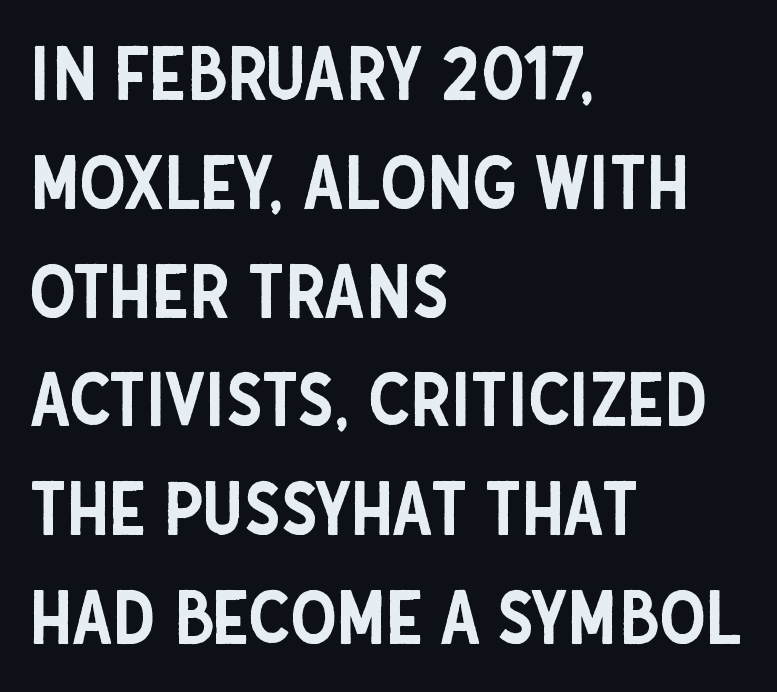
Q: Is the text italic (slanted)? A: No, it is upright.
Q: Is the typeface a serif or a sans-serif typeface? A: Sans-serif.
Q: Is the text underlined? A: No.
Q: How is the paragraph aligned? A: Left-aligned.
Q: Is the spacing between letters normal or unusually wide? A: Normal.
Q: Is the spacing between lines tight, normal or loose? A: Normal.
Q: Width (condensed, normal, or wide)? A: Condensed.
Q: Stroke contrast? A: Low.
Q: x-height? A: Large.
Q: Monospaced? A: No.
